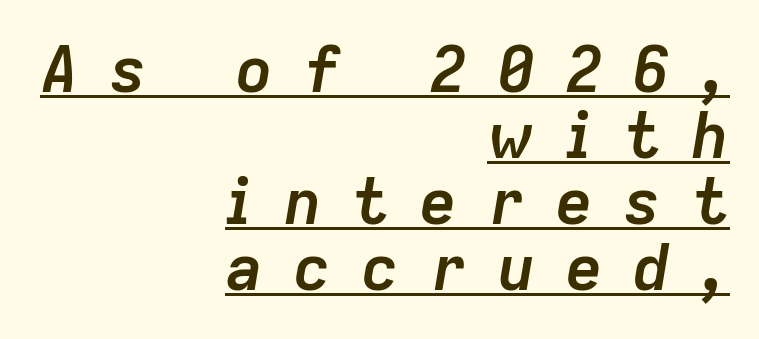
Q: Is the text bold? A: Yes.
Q: Is the text italic (slanted)? A: Yes, it leans right by about 9 degrees.
Q: Is the text underlined? A: Yes.
Q: How is the paragraph aligned? A: Right-aligned.
Q: Is the spacing between letters normal or unusually wide? A: Unusually wide.
Q: Is the spacing between lines tight, normal or loose? A: Tight.
Q: Width (condensed, normal, or wide)? A: Normal.
Q: Stroke contrast? A: Low.
Q: x-height? A: Medium.
Q: Monospaced? A: No.
